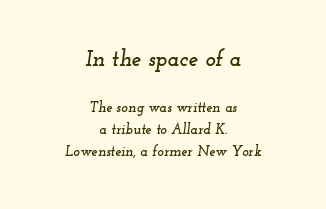
The image shows 22 px text type, italic (leaning right); set centered, normal line spacing (1.56x), normal letter spacing, not underlined; the first (top) block is 1.57x larger.
